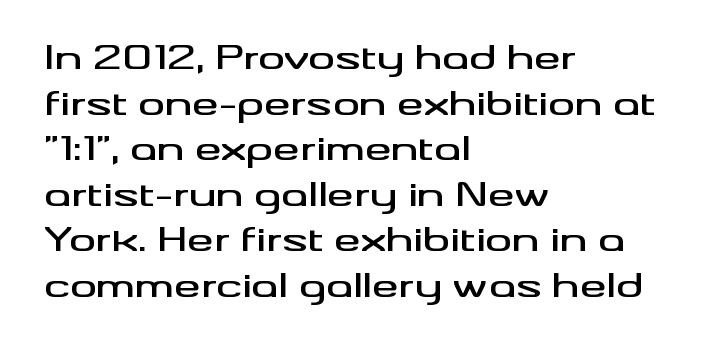
{"serif": "no", "italic": "no", "width": "wide", "stroke_contrast": "medium", "x_height": "small", "monospaced": "no", "underline": "no", "align": "left", "line_spacing": "normal", "line_spacing_ratio": 1.38, "letter_spacing": "normal", "letter_spacing_em": 0.0, "glyph_px": 33}
